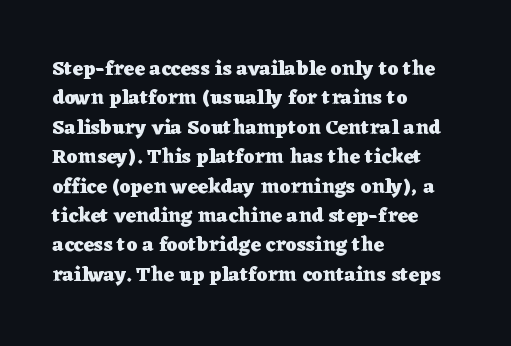
Q: Is the text bold? A: Yes.
Q: Is the text italic (slanted)? A: No, it is upright.
Q: Is the text underlined? A: No.
Q: How is the paragraph aligned? A: Left-aligned.
Q: Is the spacing between letters normal or unusually wide? A: Normal.
Q: Is the spacing between lines tight, normal or loose? A: Normal.
